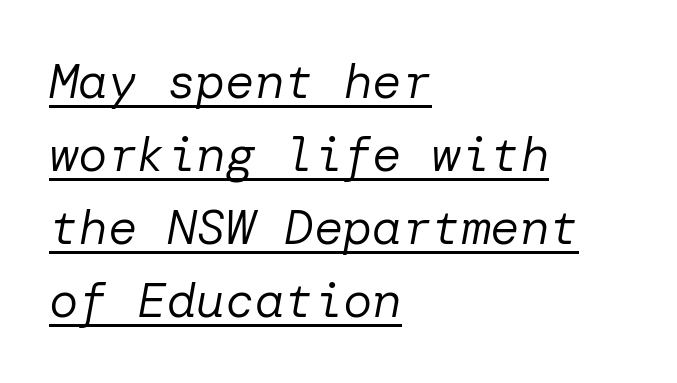
Stroke mass is kept to a normal reading level or below. The rows are spaced the way most documents space them. These lines keep a tight, regular rhythm from letter to letter. This sample carries an underscore along the baseline area.
